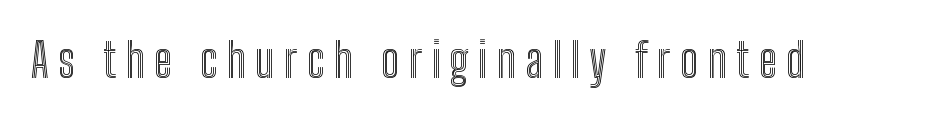
A bare baseline throughout the passage. The letters stand upright; this is a roman face. Note the varied advance widths — an 'i' is clearly narrower than an 'm'. Does extra space separate the letters? Yes, quite a lot of it.
